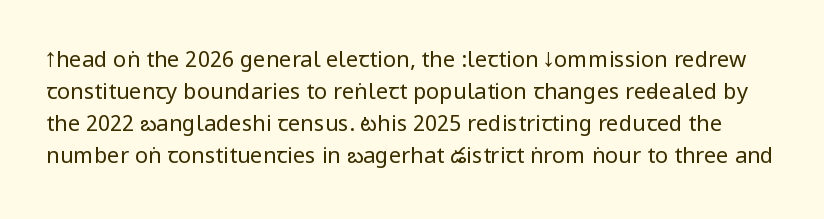
{"italic": "no", "bold": "no", "underline": "no", "line_spacing": "normal", "line_spacing_ratio": 1.46, "letter_spacing": "normal", "letter_spacing_em": 0.0, "glyph_px": 22}
